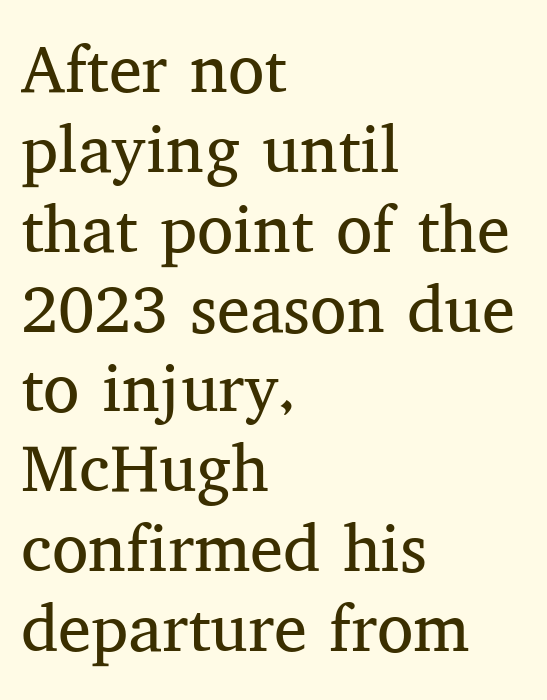
A serif font was chosen for this passage. Notice how the passage keeps a crisp vertical edge on the left only. Varying glyph widths throughout — classic text-font behaviour. Stroke thickness stays within the range of a standard reading face or lighter.
